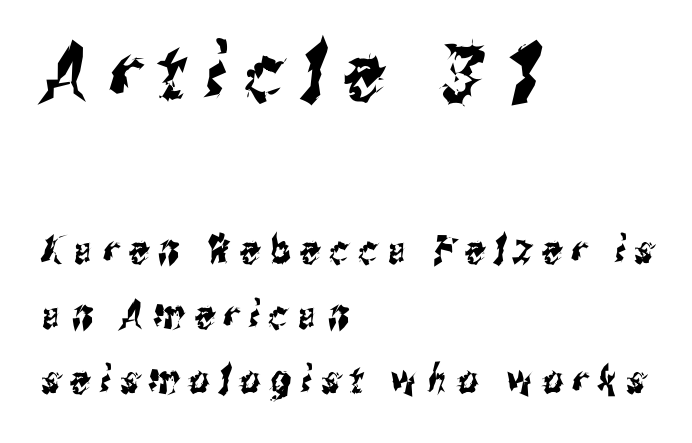
Q: Is the typeface a serif or a sans-serif typeface? A: Sans-serif.
Q: Is the text underlined? A: No.
Q: How is the paragraph aligned? A: Left-aligned.
Q: Is the spacing between letters normal or unusually wide? A: Unusually wide.
Q: Is the spacing between lines tight, normal or loose? A: Normal.
Q: Which block of text is set in a larger size, the first (top) or the second (bottom)? A: The first (top) one.
Q: Width (condensed, normal, or wide)? A: Condensed.
Q: Stroke contrast? A: Medium.
Q: x-height? A: Medium.
Q: Monospaced? A: No.
